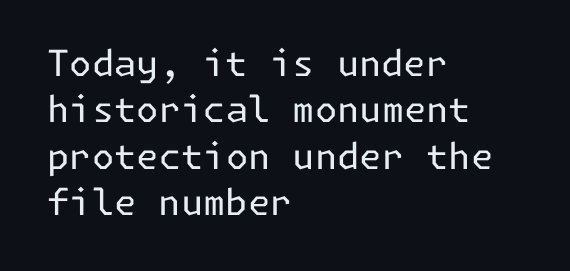
Q: Is the text bold? A: No.
Q: Is the text italic (slanted)? A: No, it is upright.
Q: Is the typeface a serif or a sans-serif typeface? A: Sans-serif.
Q: Is the text underlined? A: No.
Q: How is the paragraph aligned? A: Left-aligned.
Q: Is the spacing between letters normal or unusually wide? A: Normal.
Q: Is the spacing between lines tight, normal or loose? A: Normal.
Q: Width (condensed, normal, or wide)? A: Normal.
Q: Stroke contrast? A: Low.
Q: x-height? A: Medium.
